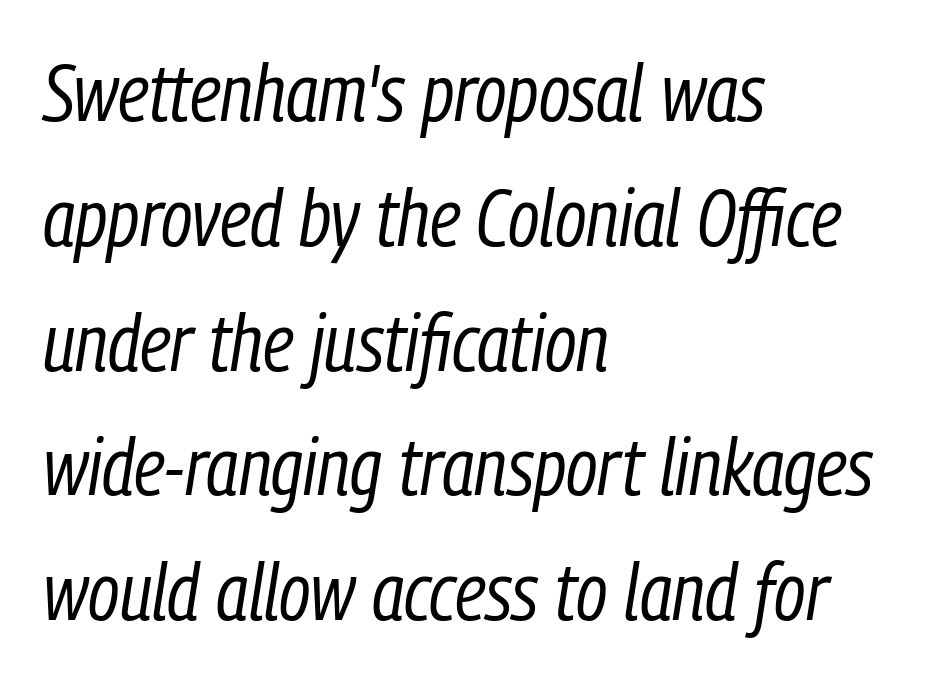
Q: Is the text bold? A: No.
Q: Is the text italic (slanted)? A: Yes, it leans right by about 9 degrees.
Q: Is the text underlined? A: No.
Q: How is the paragraph aligned? A: Left-aligned.
Q: Is the spacing between letters normal or unusually wide? A: Normal.
Q: Is the spacing between lines tight, normal or loose? A: Normal.
Q: Width (condensed, normal, or wide)? A: Condensed.
Q: Stroke contrast? A: Low.
Q: x-height? A: Medium.
Q: Monospaced? A: No.
